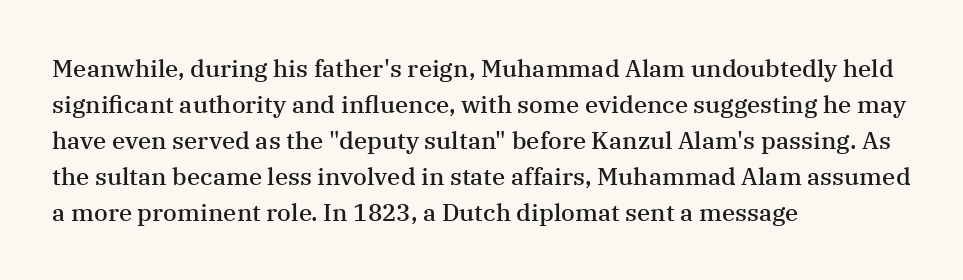
The type is set solid horizontally, with unmodified tracking. The space beneath each line is pristine and unruled. The passage shown stacks its lines at a standard gap. Visually the block forms a straight wall on the left and a jagged coastline on the right. The characters look somewhat weighty, a semibold short of true bold.
